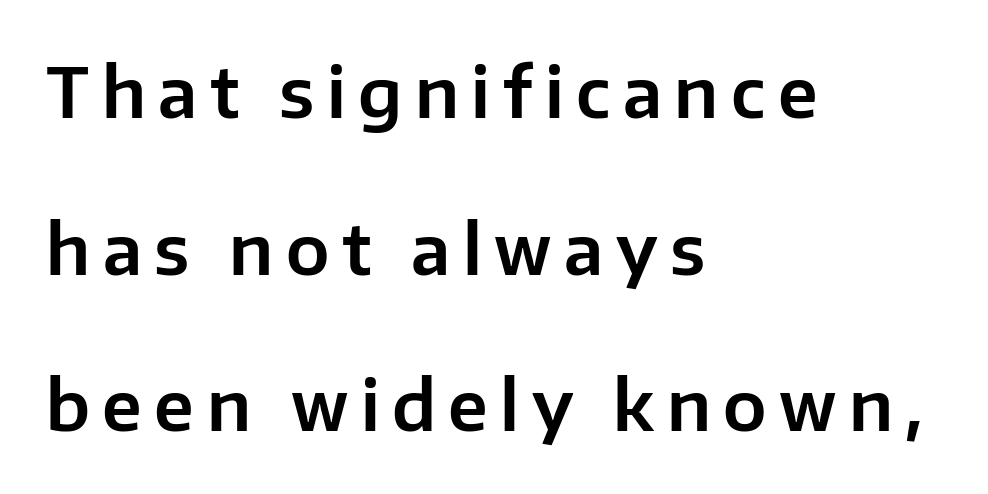
Upright lettering throughout. If you measured baseline to baseline, you'd find a long distance. No word sits above an underline. The face used here is proportionally spaced, like ordinary book or web type.
